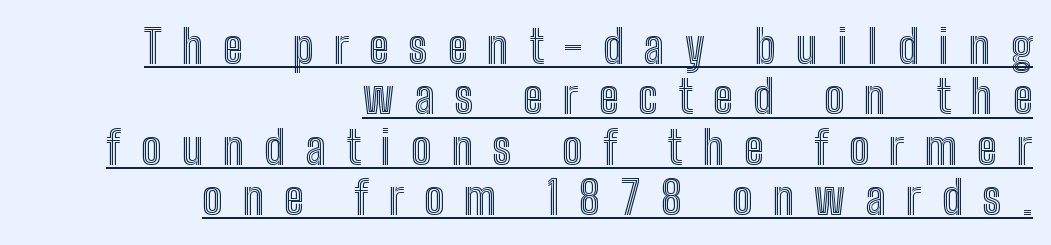
Q: Is the text italic (slanted)? A: No, it is upright.
Q: Is the text underlined? A: Yes.
Q: How is the paragraph aligned? A: Right-aligned.
Q: Is the spacing between letters normal or unusually wide? A: Unusually wide.
Q: Is the spacing between lines tight, normal or loose? A: Tight.
Q: Width (condensed, normal, or wide)? A: Condensed.
Q: x-height? A: Medium.
Q: Monospaced? A: No.
